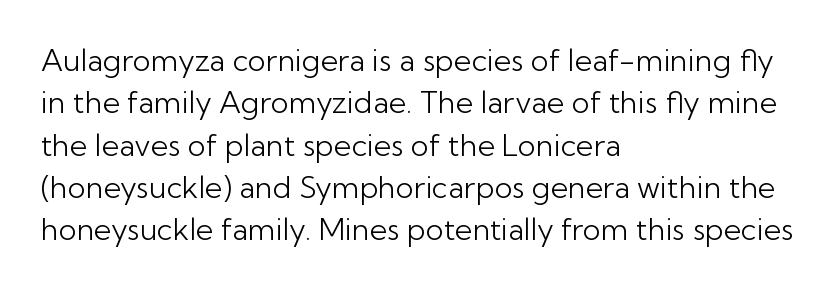
{"serif": "no", "italic": "no", "bold": "no", "weight": "light", "width": "normal", "stroke_contrast": "low", "x_height": "medium", "monospaced": "no", "underline": "no", "align": "left", "line_spacing": "normal", "line_spacing_ratio": 1.41, "letter_spacing": "normal", "letter_spacing_em": 0.0, "glyph_px": 30}
